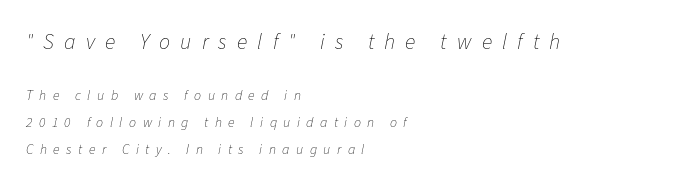
{"italic": "yes", "lean": "right", "slant_degrees": 11, "bold": "no", "underline": "no", "align": "left", "line_spacing": "loose", "line_spacing_ratio": 1.9, "letter_spacing": "wide", "letter_spacing_em": 0.46, "larger_block": "first", "size_ratio": 1.57, "glyph_px": 22}
